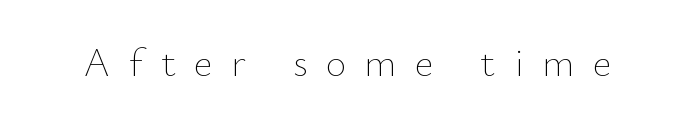
The image shows 40 px thin type, upright; set unusually wide letter spacing (+0.46 em), not underlined; low stroke contrast and a small x-height.
